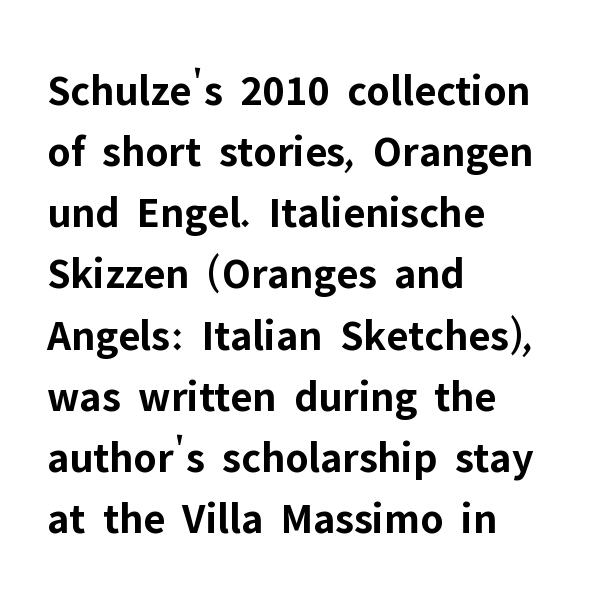
Serif or sans? Sans — the stroke terminals are bare. Chunky letters — that's bold for sure. This sample has the flowing, uneven cadence of proportional lettering. The type sits square on the baseline with zero lean. Every row of glyphs begins at an identical x-position on the left. Nothing unusual about the tracking: characters are spaced as the font intends.
